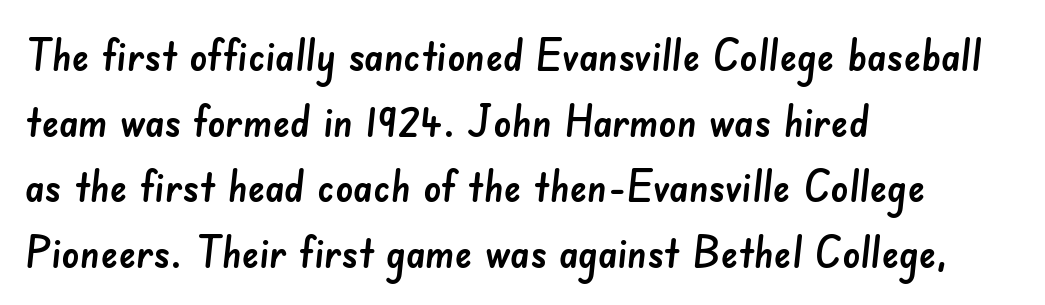
{"serif": "no", "width": "normal", "stroke_contrast": "low", "x_height": "small", "monospaced": "no", "underline": "no", "align": "left", "line_spacing": "normal", "line_spacing_ratio": 1.49, "letter_spacing": "normal", "letter_spacing_em": 0.0, "glyph_px": 44}
